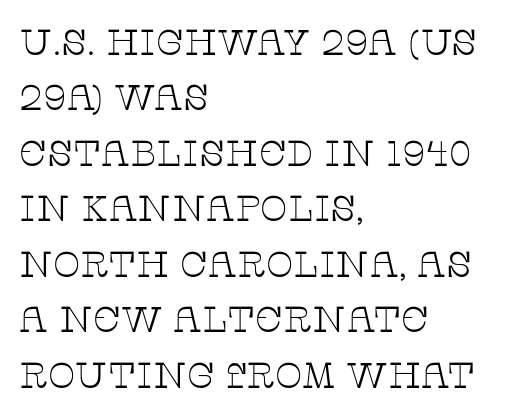
{"serif": "yes", "italic": "no", "bold": "no", "weight": "thin", "width": "wide", "stroke_contrast": "low", "x_height": "large", "monospaced": "no", "underline": "no", "align": "left", "line_spacing": "normal", "line_spacing_ratio": 1.54, "letter_spacing": "normal", "letter_spacing_em": 0.0, "glyph_px": 36}
